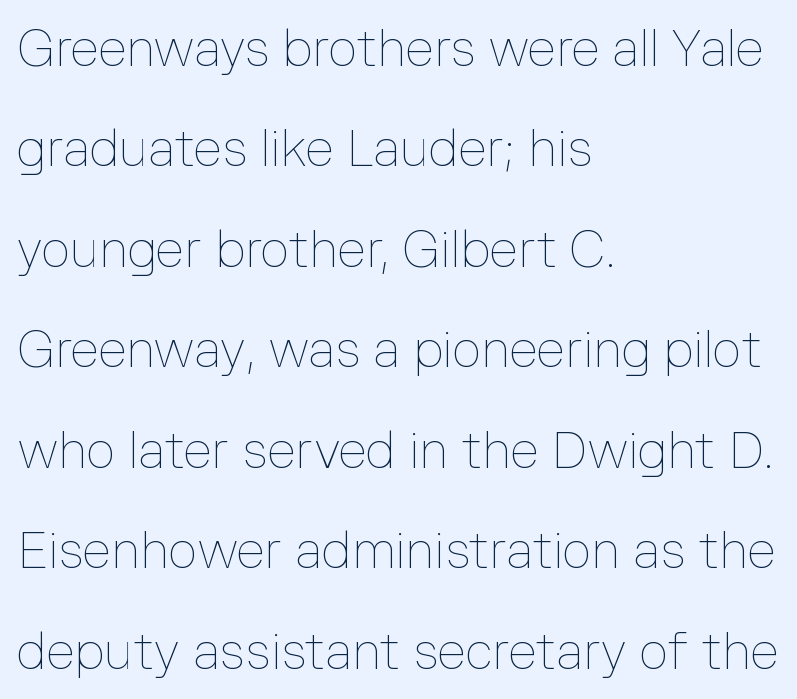
Q: Is the text bold? A: No.
Q: Is the text italic (slanted)? A: No, it is upright.
Q: Is the text underlined? A: No.
Q: How is the paragraph aligned? A: Left-aligned.
Q: Is the spacing between letters normal or unusually wide? A: Normal.
Q: Is the spacing between lines tight, normal or loose? A: Loose.
Q: Width (condensed, normal, or wide)? A: Normal.
Q: Stroke contrast? A: Low.
Q: x-height? A: Medium.
Q: Monospaced? A: No.
